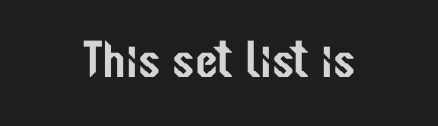
{"serif": "no", "italic": "no", "width": "condensed", "stroke_contrast": "low", "x_height": "medium", "monospaced": "no", "underline": "no", "letter_spacing": "normal", "letter_spacing_em": 0.0, "glyph_px": 52}
